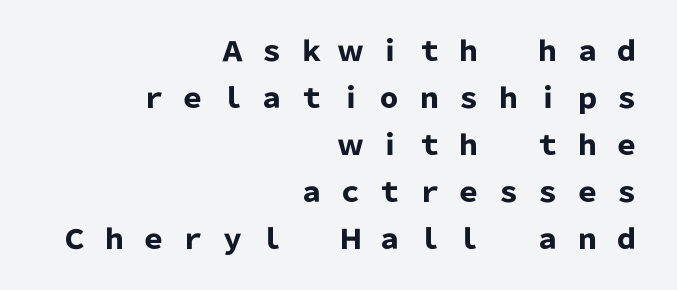
Q: Is the text bold? A: Yes.
Q: Is the text italic (slanted)? A: No, it is upright.
Q: Is the text underlined? A: No.
Q: How is the paragraph aligned? A: Right-aligned.
Q: Is the spacing between letters normal or unusually wide? A: Unusually wide.
